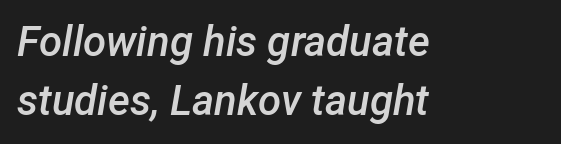
Any mark beneath the type? The region is blank. Honestly, the row spacing looks completely unremarkable. Do the characters align in a grid? No, the font is proportional. The letters are slanted; this is an italic face.
